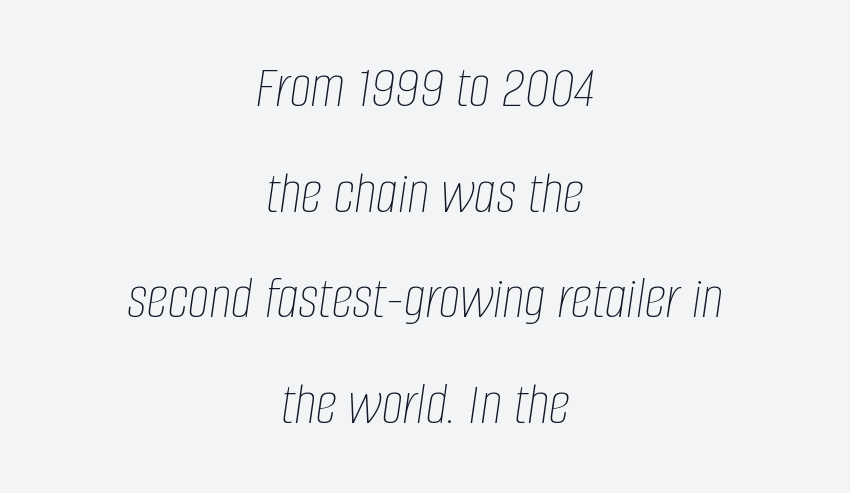
{"italic": "yes", "lean": "right", "slant_degrees": 8, "bold": "no", "weight": "thin", "width": "condensed", "stroke_contrast": "low", "x_height": "large", "monospaced": "no", "underline": "no", "align": "center", "line_spacing_ratio": 1.73, "letter_spacing": "normal", "letter_spacing_em": 0.0, "glyph_px": 61}
